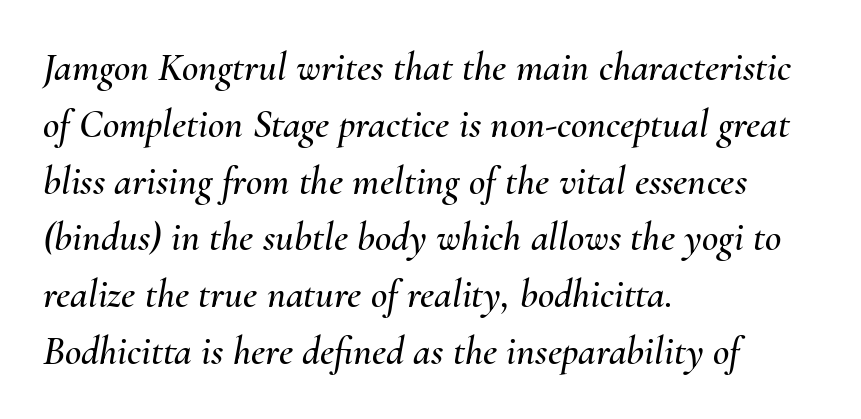
The image shows 40 px text type, italic (leaning right); set left-aligned, normal line spacing (1.42x), normal letter spacing, not underlined; medium stroke contrast and a small x-height.
